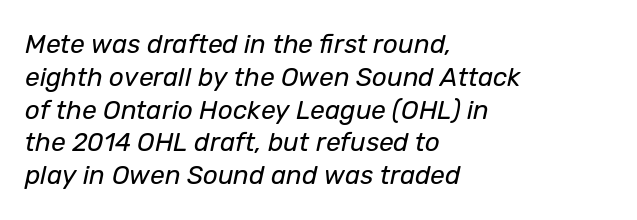
{"italic": "yes", "lean": "right", "slant_degrees": 12, "bold": "no", "underline": "no", "align": "left", "line_spacing": "normal", "line_spacing_ratio": 1.26, "letter_spacing": "normal", "letter_spacing_em": 0.0, "glyph_px": 26}
